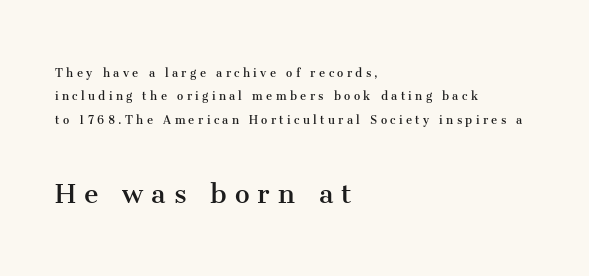
The image shows 33 px regular-weight serif type, upright; set left-aligned, normal line spacing (1.67x), unusually wide letter spacing (+0.24 em), not underlined; the second (bottom) block is 2.36x larger; medium stroke contrast and a medium x-height.
